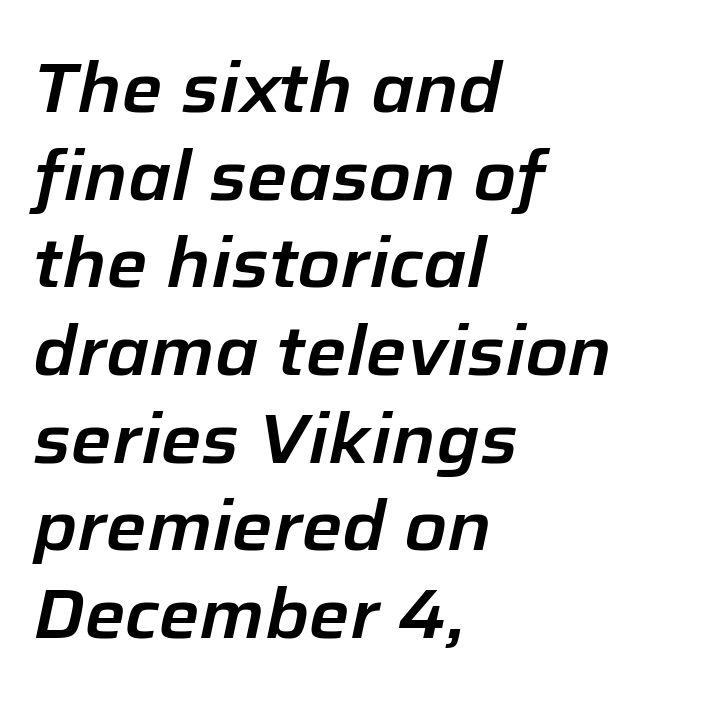
{"italic": "yes", "lean": "right", "slant_degrees": 12, "width": "normal", "stroke_contrast": "low", "x_height": "medium", "monospaced": "no", "underline": "no", "align": "left", "line_spacing": "normal", "line_spacing_ratio": 1.27, "letter_spacing": "normal", "letter_spacing_em": 0.0, "glyph_px": 69}
